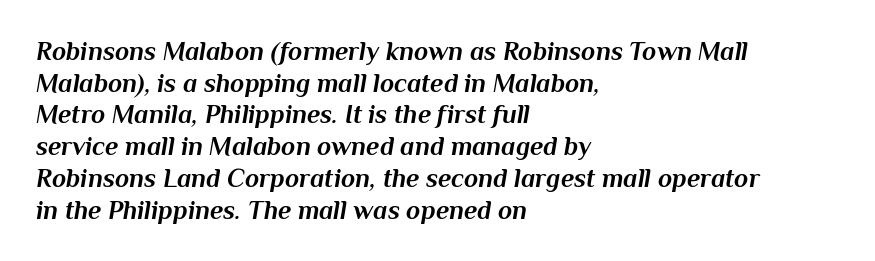
{"italic": "yes", "lean": "right", "slant_degrees": 10, "bold": "yes", "underline": "no", "align": "left", "line_spacing_ratio": 1.22, "letter_spacing": "normal", "letter_spacing_em": 0.0, "glyph_px": 26}
